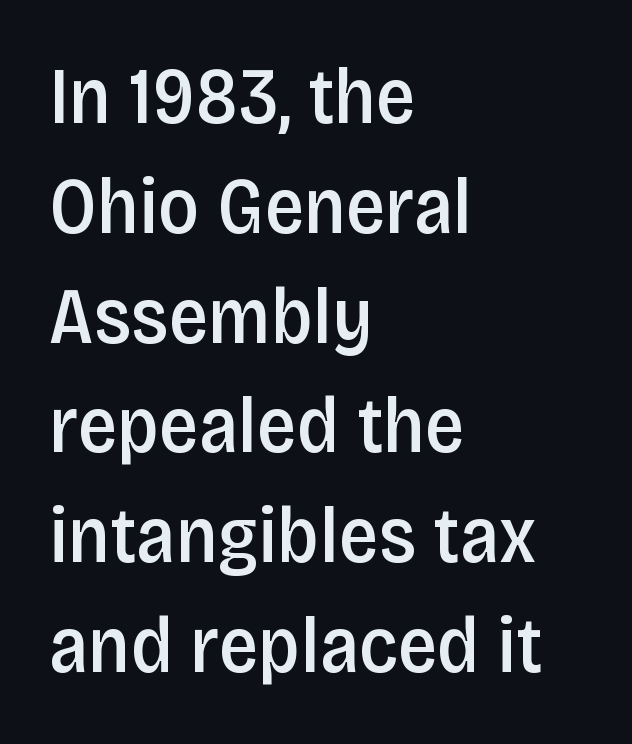
{"serif": "no", "italic": "no", "bold": "semi", "weight": "semibold", "width": "condensed", "stroke_contrast": "low", "x_height": "large", "monospaced": "no", "underline": "no", "align": "left", "line_spacing": "normal", "line_spacing_ratio": 1.39, "letter_spacing": "normal", "letter_spacing_em": 0.0, "glyph_px": 79}
